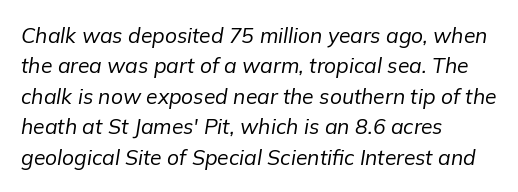
{"italic": "yes", "lean": "right", "slant_degrees": 9, "bold": "no", "underline": "no", "align": "left", "line_spacing": "normal", "line_spacing_ratio": 1.45, "letter_spacing": "normal", "letter_spacing_em": 0.0, "glyph_px": 21}
